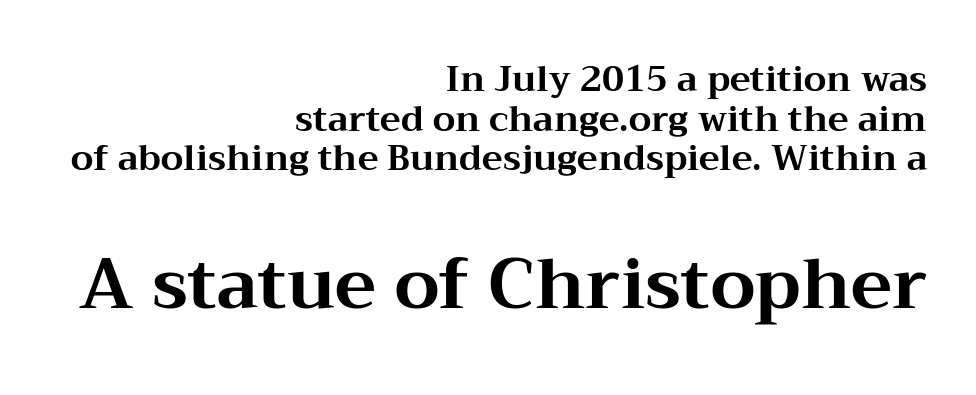
{"serif": "yes", "italic": "no", "bold": "yes", "weight": "bold", "width": "wide", "stroke_contrast": "medium", "x_height": "medium", "monospaced": "no", "underline": "no", "align": "right", "line_spacing": "tight", "line_spacing_ratio": 1.13, "letter_spacing": "normal", "letter_spacing_em": 0.0, "larger_block": "second", "size_ratio": 2.0, "glyph_px": 70}
